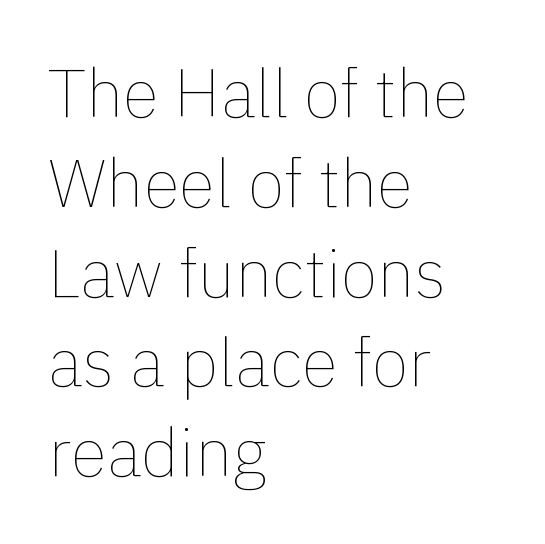
Quick note: not italic, upright. Short note: letters normally spaced. The line-height multiplier appears to be the usual default. The passage shown is typed in a proportional face where columns would drift. This is not heavy type; no bold has been used.
